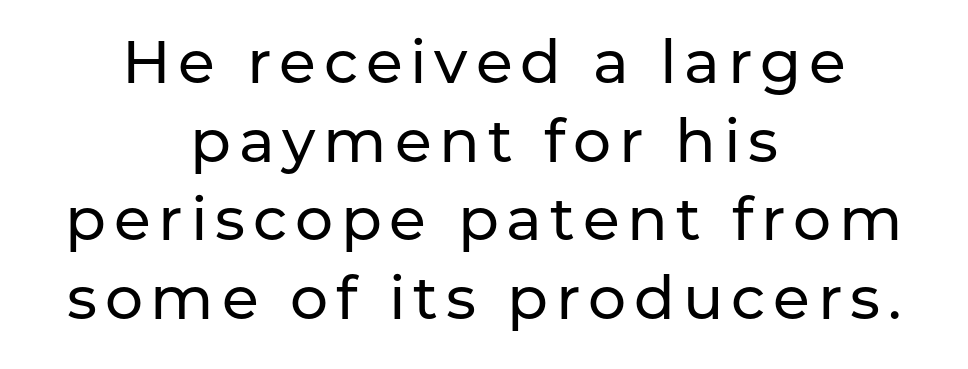
The zone under the glyphs is completely vacant. What's the leading like? Ordinary, nothing unusual. A typesetter would call this proportional, since set widths differ per character. The characters display no serif detailing; their extremities are plain. Casual observation: everything's sitting right in the middle.
